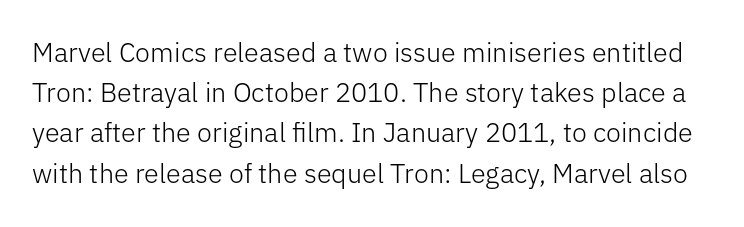
The image shows 27 px text type, upright; set normal line spacing (1.49x), normal letter spacing, not underlined.
